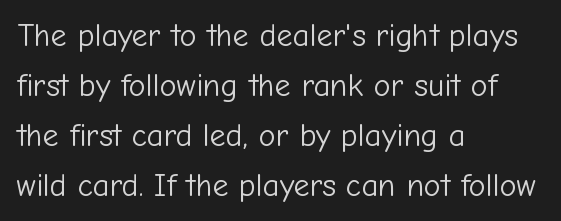
The image shows 32 px light sans-serif type, upright; set left-aligned, normal line spacing (1.56x), normal letter spacing, not underlined; low stroke contrast and a medium x-height.
